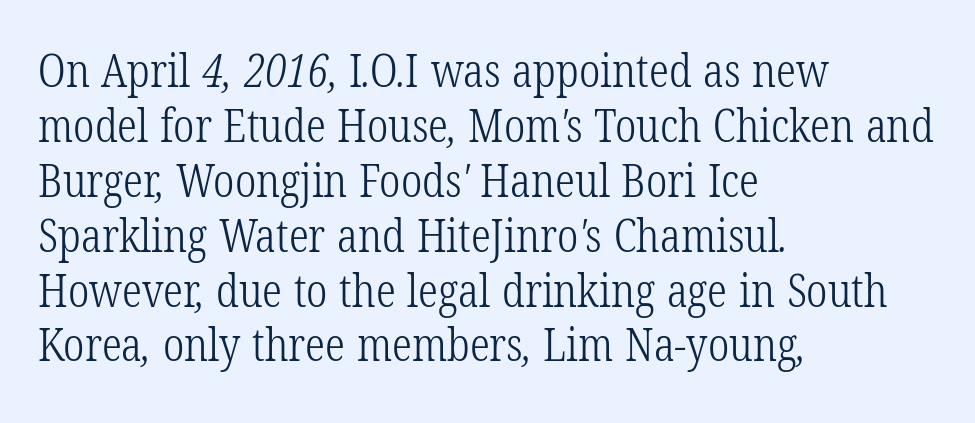
Short note: letters normally spaced. Has an underline been added? It has not. The letterforms sit at book weight or below. These lines stack with their left ends in a neat column. The type family on display is of the serif kind. Proportional: the letters do not fall into vertical columns.
